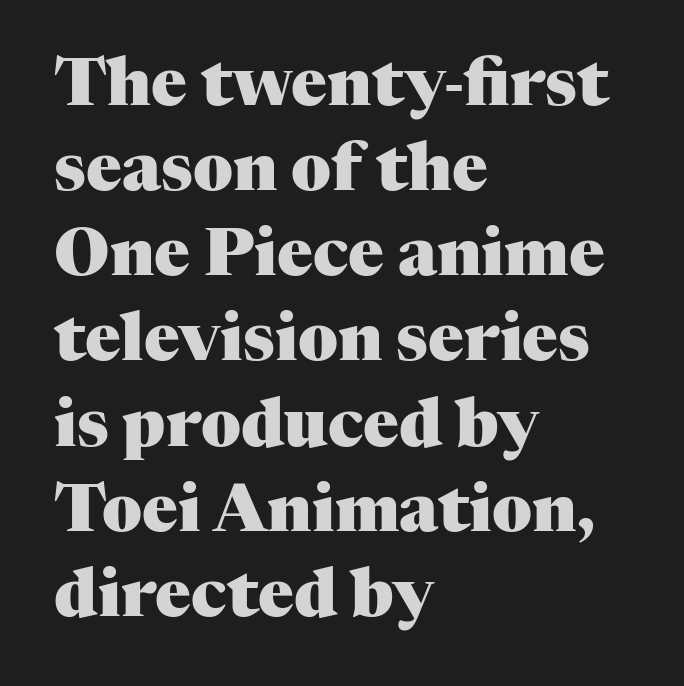
The gaps between neighbouring characters are ordinary and unremarkable. Decoration check: the copy has no underline. The specimen reads as upright at a glance. The rendering uses natural spacing where letterforms have individual widths.
